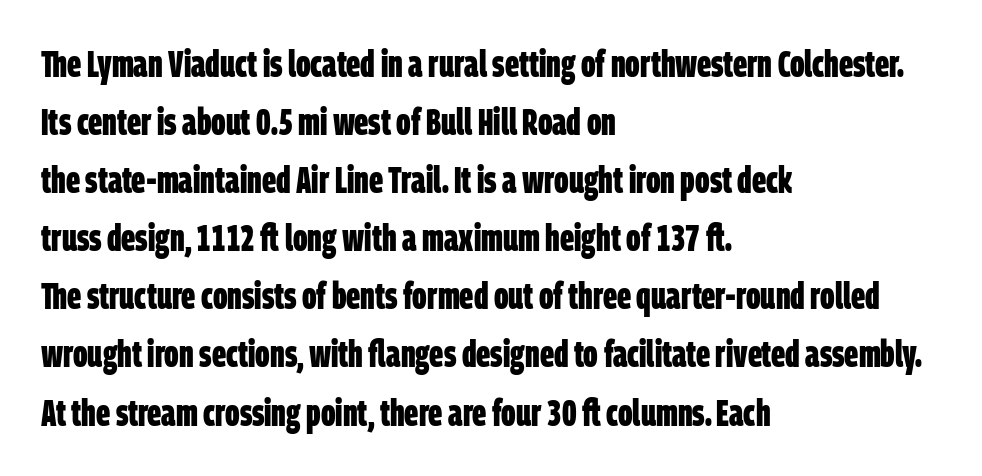
Q: Is the text bold? A: Yes.
Q: Is the typeface a serif or a sans-serif typeface? A: Sans-serif.
Q: Is the text underlined? A: No.
Q: How is the paragraph aligned? A: Left-aligned.
Q: Is the spacing between letters normal or unusually wide? A: Normal.
Q: Is the spacing between lines tight, normal or loose? A: Normal.
Q: Width (condensed, normal, or wide)? A: Condensed.
Q: Stroke contrast? A: Low.
Q: x-height? A: Large.
Q: Monospaced? A: No.
